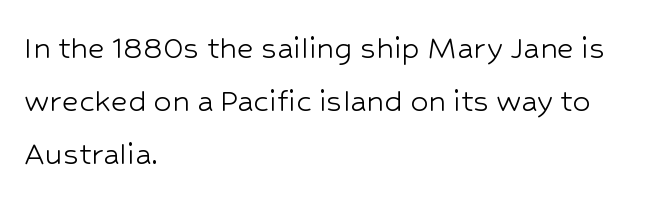
Q: Is the text bold? A: No.
Q: Is the text italic (slanted)? A: No, it is upright.
Q: Is the typeface a serif or a sans-serif typeface? A: Sans-serif.
Q: Is the text underlined? A: No.
Q: How is the paragraph aligned? A: Left-aligned.
Q: Is the spacing between letters normal or unusually wide? A: Normal.
Q: Is the spacing between lines tight, normal or loose? A: Normal.
Q: Width (condensed, normal, or wide)? A: Normal.
Q: Stroke contrast? A: Low.
Q: x-height? A: Medium.
Q: Monospaced? A: No.
